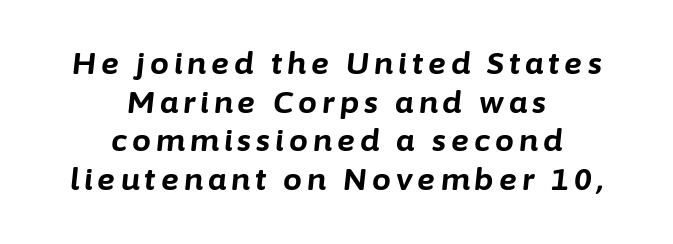
You could not count columns in this text — the font is proportionally spaced. The compositor balanced each line on the midline. Caption: bold face, heavy strokes. Quick note: interline space is typical. The face used here has a pronounced slope to its letters. The string is rendered with underlining switched off.
